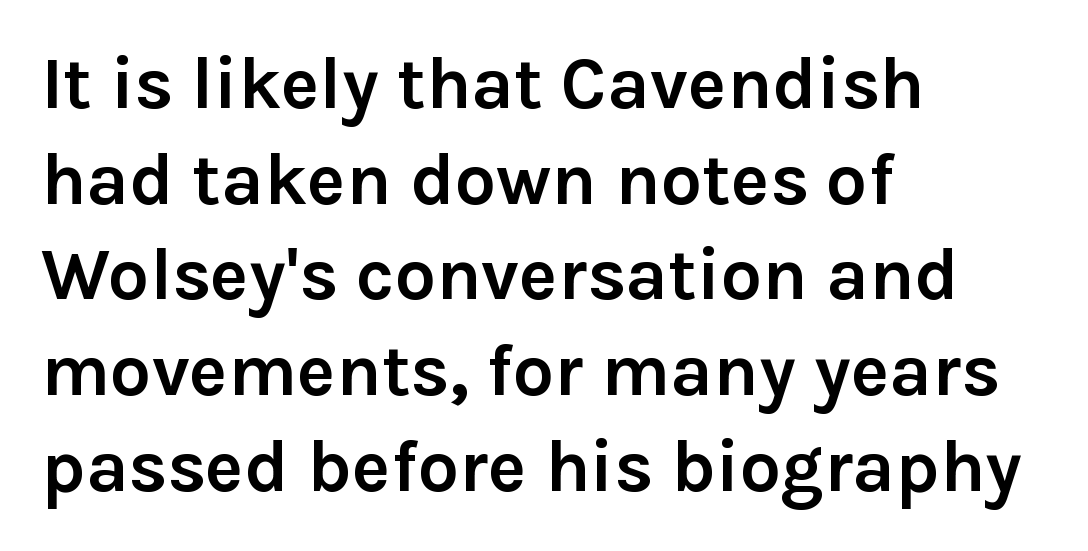
{"serif": "no", "italic": "no", "bold": "yes", "weight": "semibold", "width": "normal", "stroke_contrast": "low", "x_height": "medium", "monospaced": "no", "underline": "no", "align": "left", "line_spacing": "normal", "line_spacing_ratio": 1.31, "letter_spacing": "normal", "letter_spacing_em": 0.0, "glyph_px": 73}
